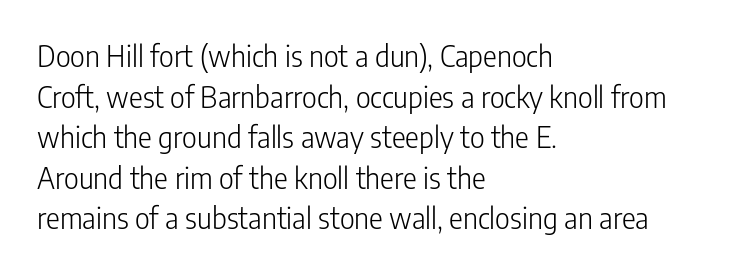
The image shows 29 px light, condensed sans-serif type, upright; set left-aligned, normal line spacing (1.4x), normal letter spacing, not underlined; low stroke contrast and a medium x-height.
